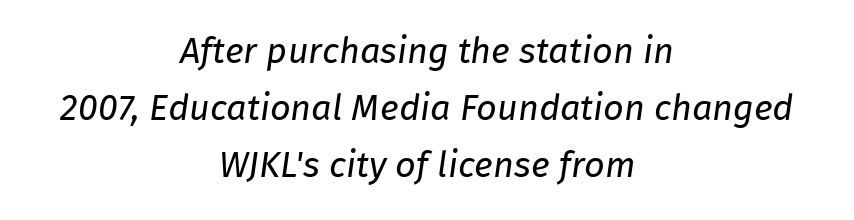
Caption: multi-line text, centered on the measure. Reading down the column, the eye jumps a familiar distance to each next line. Is this a fixed-width face? No — the glyphs have proportional, varying widths. Descenders are the only things crossing below the line. The letterforms sit shoulder to shoulder at normal distance.
